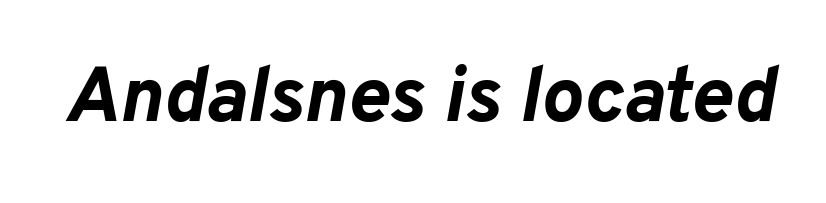
The image shows 78 px bold type, italic (leaning right); set normal letter spacing, not underlined; low stroke contrast and a medium x-height.
